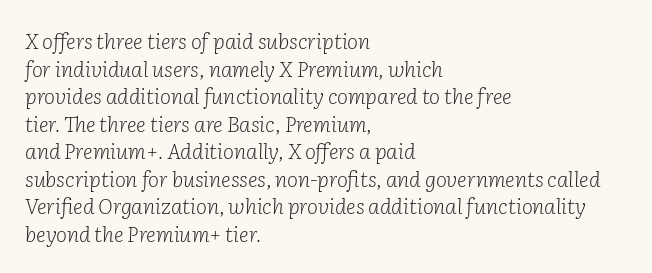
The image shows 21 px text type, italic (leaning right); set left-aligned, normal line spacing (1.31x), normal letter spacing, not underlined.
